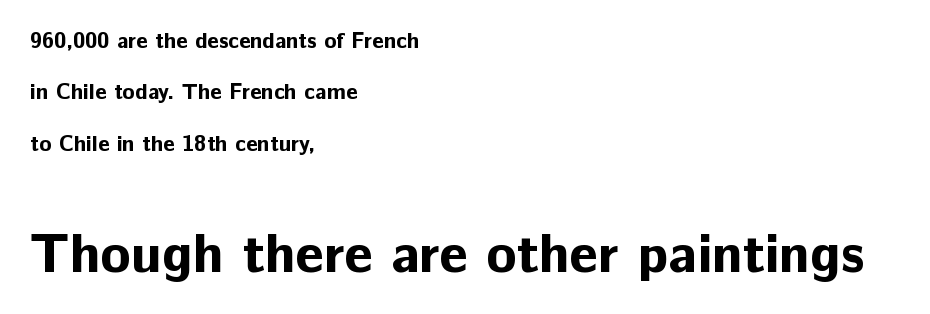
Q: Is the text bold? A: Yes.
Q: Is the text italic (slanted)? A: No, it is upright.
Q: Is the typeface a serif or a sans-serif typeface? A: Sans-serif.
Q: Is the text underlined? A: No.
Q: How is the paragraph aligned? A: Left-aligned.
Q: Is the spacing between letters normal or unusually wide? A: Normal.
Q: Is the spacing between lines tight, normal or loose? A: Loose.
Q: Which block of text is set in a larger size, the first (top) or the second (bottom)? A: The second (bottom) one.
Q: Width (condensed, normal, or wide)? A: Normal.
Q: Stroke contrast? A: Low.
Q: x-height? A: Medium.
Q: Monospaced? A: No.
